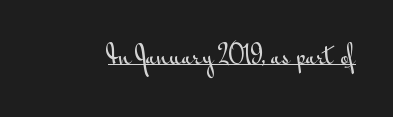
Q: Is the text italic (slanted)? A: Yes.
Q: Is the text underlined? A: Yes.
Q: Is the spacing between letters normal or unusually wide? A: Normal.
